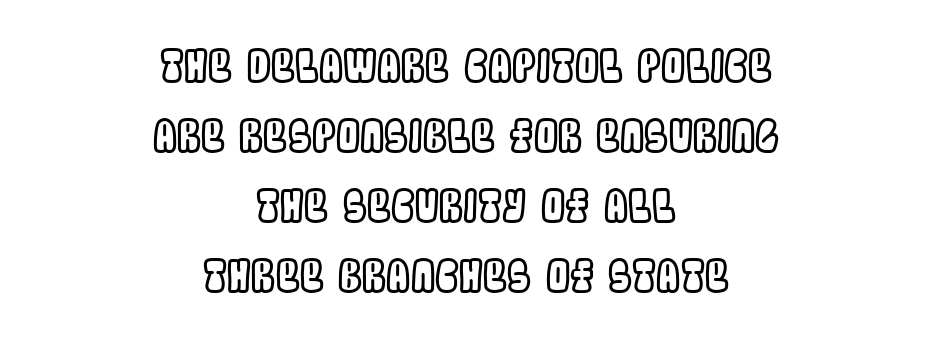
The image shows 43 px condensed type, upright; set centered, normal line spacing (1.63x), normal letter spacing, not underlined; a large x-height.
